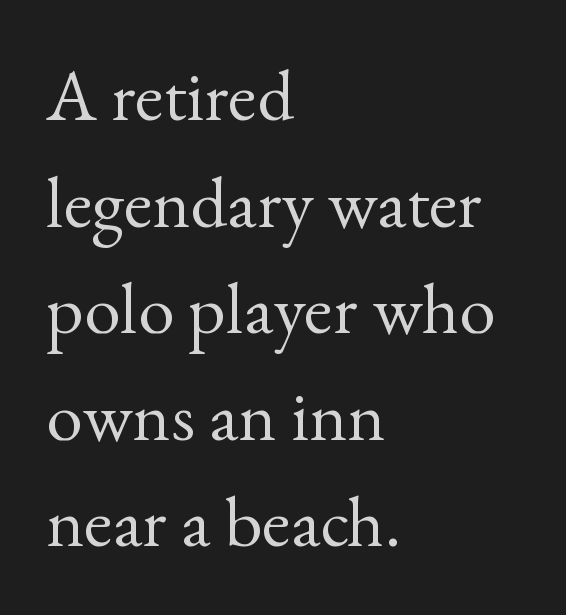
The line texture is even and compact thanks to regular tracking. The glyphs are unaccompanied by any horizontal stroke below them. Varying glyph widths throughout — classic text-font behaviour. The typeface has the unassuming heft of standard copy or less. Do the letters lean? They stand straight. The rows are spaced the way most documents space them.
